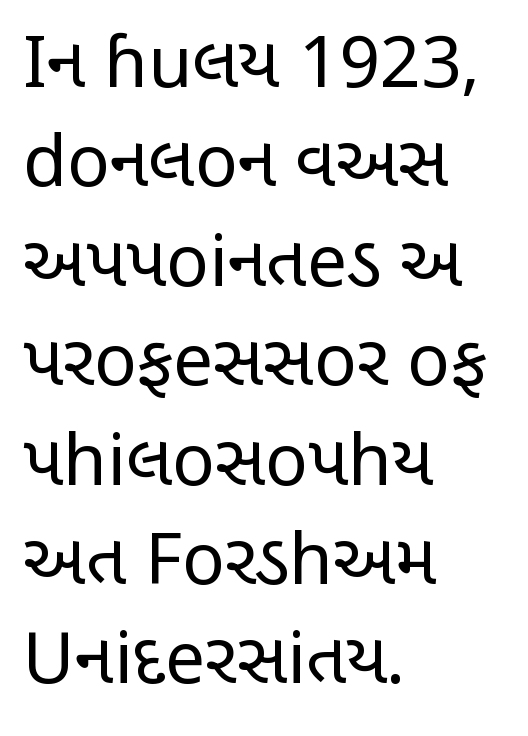
The tracking reads as untouched default to a designer's eye. Vertical strokes here are truly vertical. Stroke thickness stays within the range of a standard reading face or lighter. Are there feet on the stems? There aren't — it's a sans. Each line starts at the same left margin while the right side varies.
